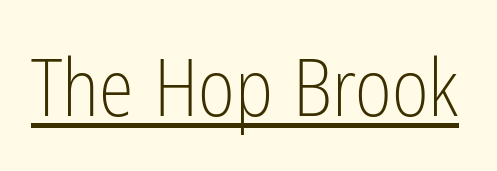
This sample has the flowing, uneven cadence of proportional lettering. This rendering features underlined lettering. Quick note: not italic, upright. The strokes carry an ordinary text weight at most.
